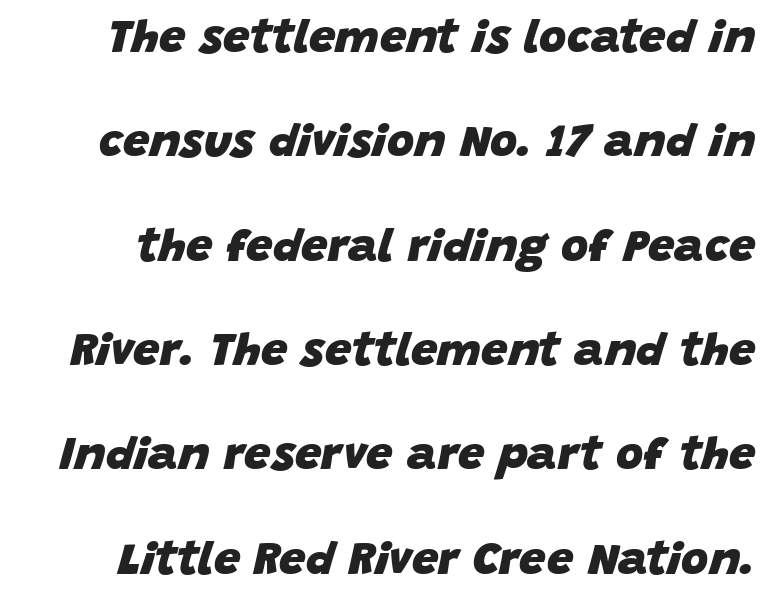
Q: Is the text bold? A: Yes.
Q: Is the text italic (slanted)? A: Yes, it leans right by about 15 degrees.
Q: Is the text underlined? A: No.
Q: Is the spacing between letters normal or unusually wide? A: Normal.
Q: Is the spacing between lines tight, normal or loose? A: Loose.
Q: Width (condensed, normal, or wide)? A: Normal.
Q: Stroke contrast? A: Low.
Q: x-height? A: Large.
Q: Monospaced? A: No.
